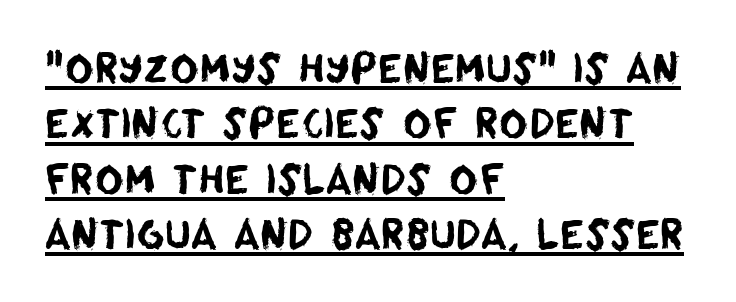
The typesetter chose a ragged-right arrangement here. To sum up the face: it is a sans, with no serifs. Compared with undecorated copy, this sample adds a rule below the words. Varying glyph widths throughout — classic text-font behaviour. Vertically, the passage feels balanced, rows spaced as you'd expect.
